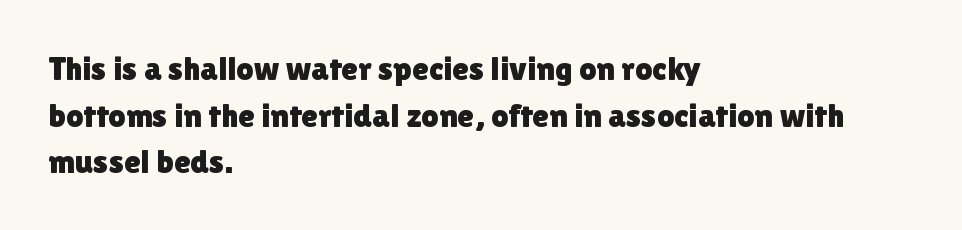
Evenly set lines give the paragraph a standard silhouette. Short note: letters normally spaced. Is this a fixed-width face? No — the glyphs have proportional, varying widths. In CSS terms this would be text-align: left. The axis of the letterforms is exactly vertical. Check where the strokes stop: nothing finishes them off — pure sans.
